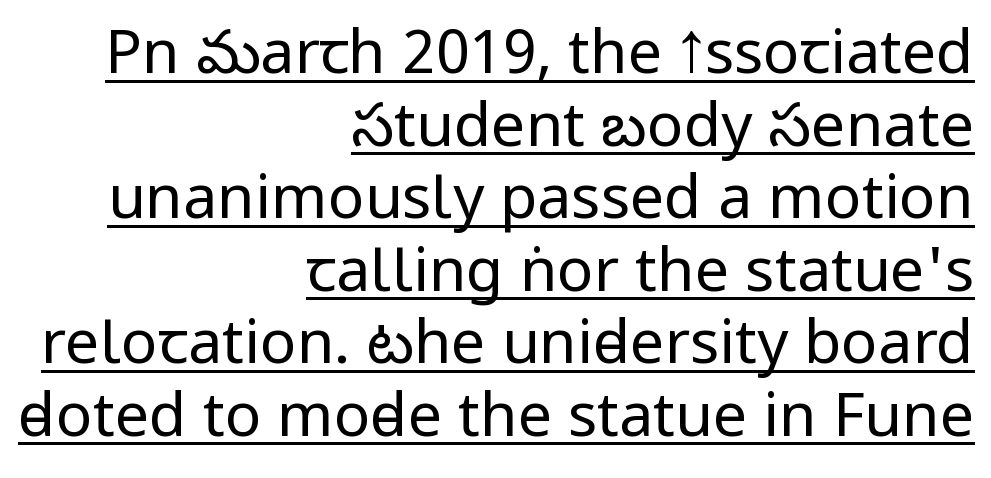
Has an underline been added? It has. This is not heavy type; no bold has been used. The text block is weighted toward the right margin, trailing off unevenly leftward. No feet cap the strokes, marking this as sans-serif type. These lines are rendered in a variable-pitch font. There is no visible air inserted between adjacent glyphs.
